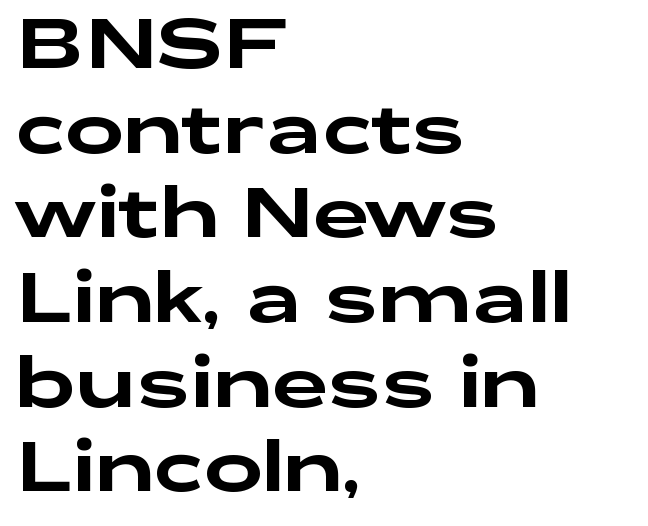
What stands out about the letter spacing? Nothing — it is the standard amount. Tall strokes in this sample are plumb rather than angled. In terms of letterform style, serifs are entirely absent. Anything drawn beneath the words? Only blank space. The text block is weighted toward the left margin, trailing off unevenly rightward. The passage shown is typed in a proportional face where columns would drift.
